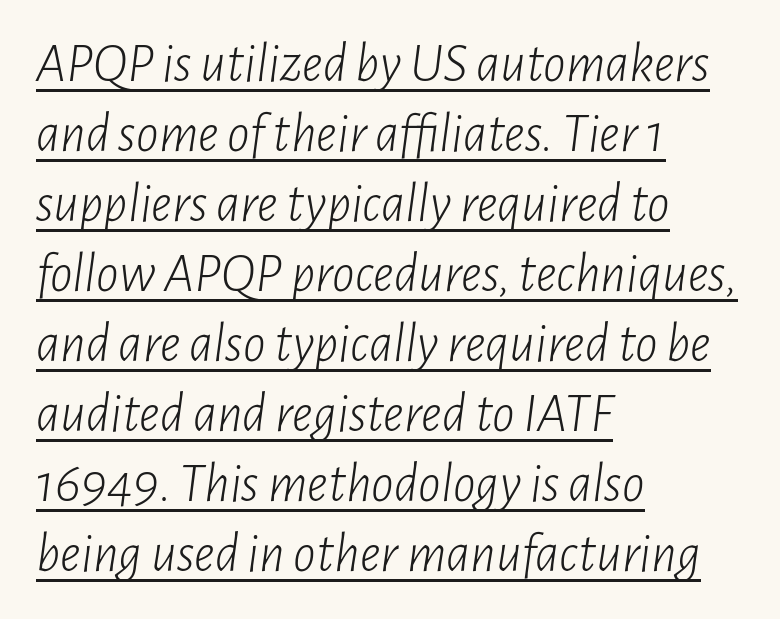
Q: Is the text bold? A: No.
Q: Is the text italic (slanted)? A: Yes, it leans right by about 7 degrees.
Q: Is the text underlined? A: Yes.
Q: How is the paragraph aligned? A: Left-aligned.
Q: Is the spacing between letters normal or unusually wide? A: Normal.
Q: Is the spacing between lines tight, normal or loose? A: Normal.
Q: Width (condensed, normal, or wide)? A: Condensed.
Q: Stroke contrast? A: Low.
Q: x-height? A: Medium.
Q: Monospaced? A: No.
